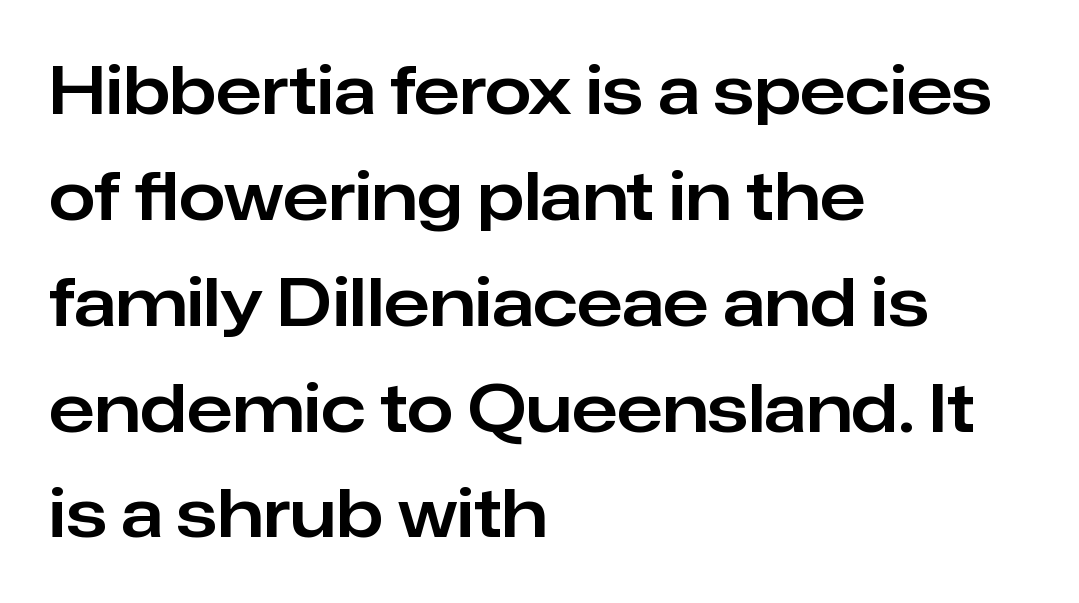
Q: Is the text italic (slanted)? A: No, it is upright.
Q: Is the typeface a serif or a sans-serif typeface? A: Sans-serif.
Q: Is the text underlined? A: No.
Q: How is the paragraph aligned? A: Left-aligned.
Q: Is the spacing between letters normal or unusually wide? A: Normal.
Q: Is the spacing between lines tight, normal or loose? A: Normal.
Q: Width (condensed, normal, or wide)? A: Normal.
Q: Stroke contrast? A: Low.
Q: x-height? A: Medium.
Q: Monospaced? A: No.
